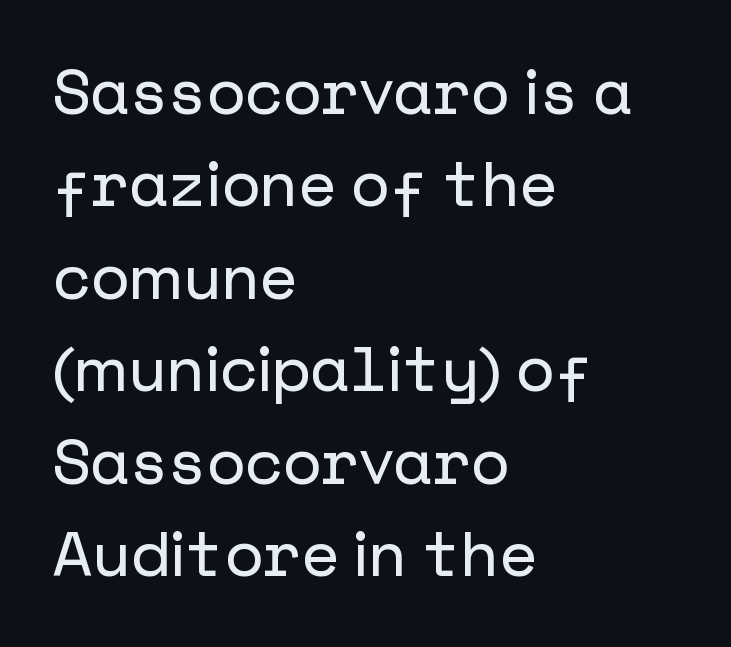
Leftover space on each line is placed entirely after the last word. The zone under the glyphs is completely vacant. Rendered with straight, roman letterforms. Characters follow at the spacing the type designer built in.
